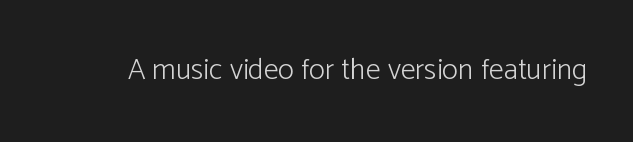
{"serif": "no", "italic": "no", "bold": "no", "weight": "light", "width": "normal", "stroke_contrast": "low", "x_height": "medium", "monospaced": "no", "underline": "no", "letter_spacing": "normal", "letter_spacing_em": 0.0, "glyph_px": 30}
